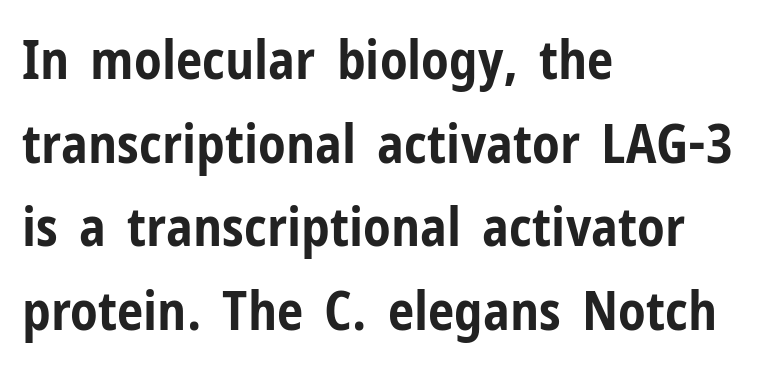
A classic flush-left, rag-right setting is used for this passage. The font's upright variant was chosen for this text. Look at the bottom of the vertical strokes: they stop flat, with no serifs. Weight check: bold — yes, fully.
